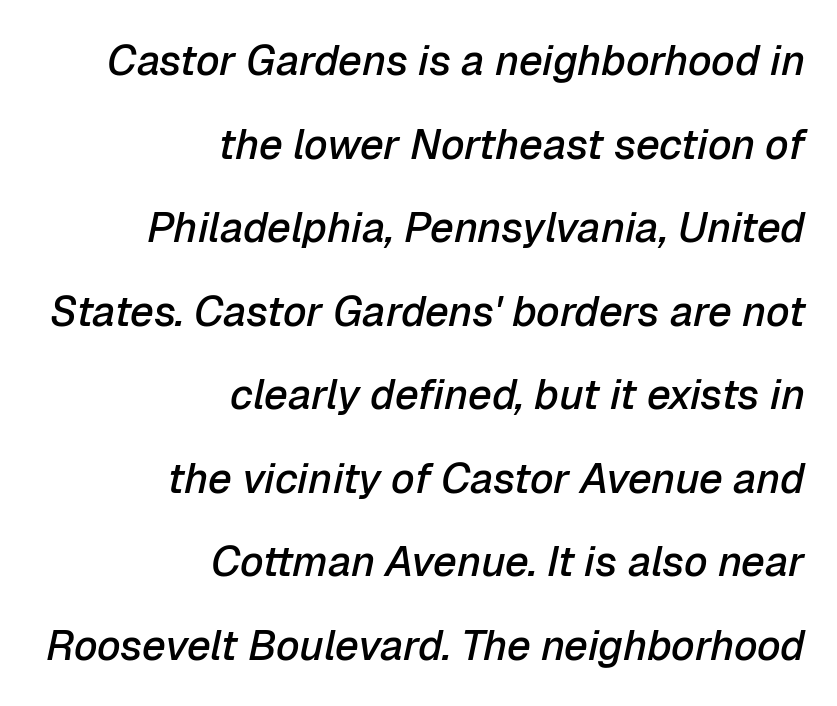
Has an underline been added? It has not. Characters follow at the spacing the type designer built in. What's the leading like? Stretched, with rows far apart. These words are printed semibold, heavier than regular yet not bold.
